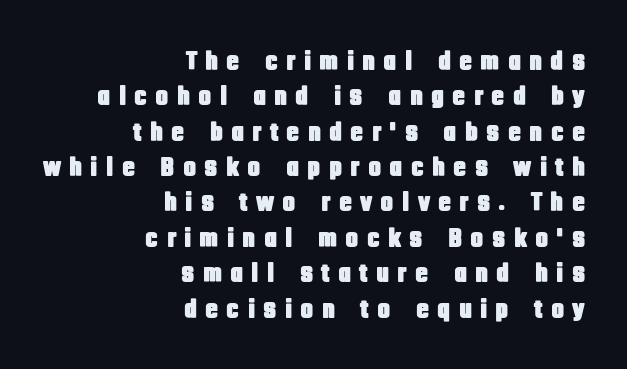
{"italic": "no", "underline": "no", "align": "right", "line_spacing": "normal", "line_spacing_ratio": 1.31, "letter_spacing": "wide", "letter_spacing_em": 0.3, "glyph_px": 27}
